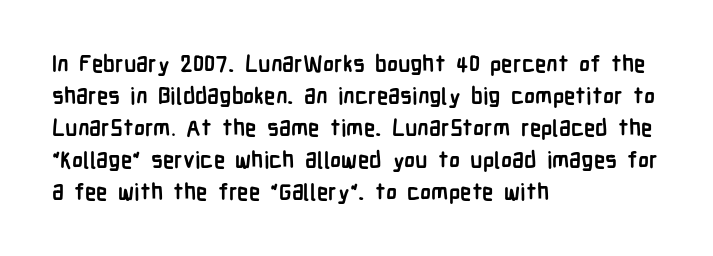
{"italic": "no", "bold": "yes", "underline": "no", "align": "left", "line_spacing": "normal", "line_spacing_ratio": 1.39, "letter_spacing": "normal", "letter_spacing_em": 0.0, "glyph_px": 23}
